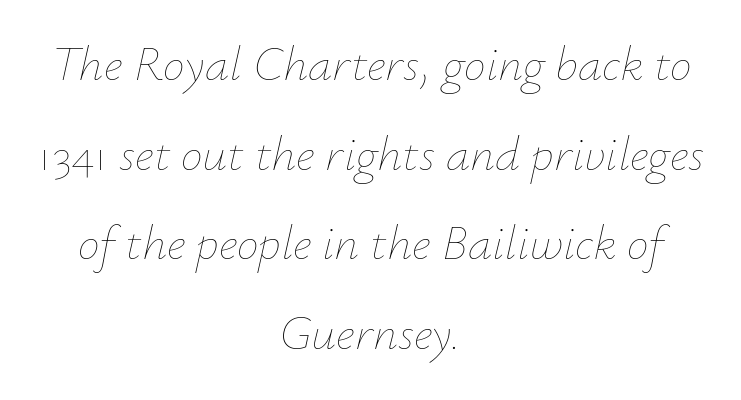
{"italic": "yes", "lean": "right", "slant_degrees": 12, "bold": "no", "weight": "thin", "width": "normal", "stroke_contrast": "low", "x_height": "small", "monospaced": "no", "underline": "no", "align": "center", "line_spacing_ratio": 1.83, "letter_spacing": "normal", "letter_spacing_em": 0.0, "glyph_px": 49}
